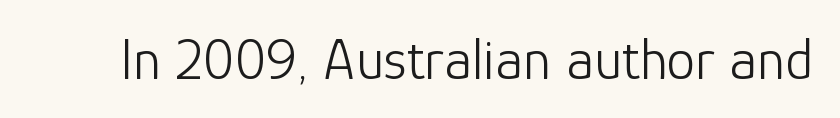
{"serif": "no", "italic": "no", "bold": "no", "weight": "light", "width": "normal", "stroke_contrast": "low", "x_height": "medium", "monospaced": "no", "underline": "no", "letter_spacing": "normal", "letter_spacing_em": 0.0, "glyph_px": 58}
